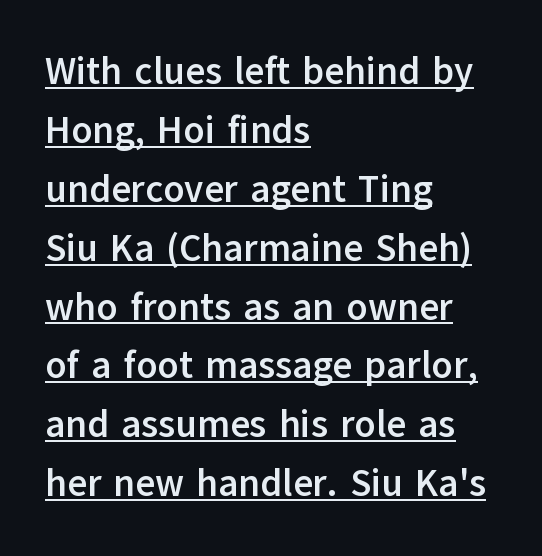
{"serif": "no", "italic": "no", "bold": "yes", "weight": "semibold", "width": "normal", "stroke_contrast": "low", "x_height": "medium", "monospaced": "no", "underline": "yes", "align": "left", "line_spacing": "normal", "line_spacing_ratio": 1.55, "letter_spacing": "normal", "letter_spacing_em": 0.0, "glyph_px": 38}
